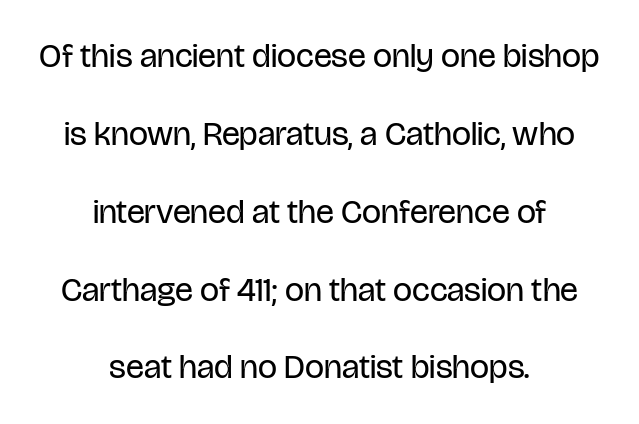
The image shows 34 px regular-weight, condensed sans-serif type, upright; set centered, loose line spacing (2.29x), normal letter spacing, not underlined; low stroke contrast and a large x-height.
